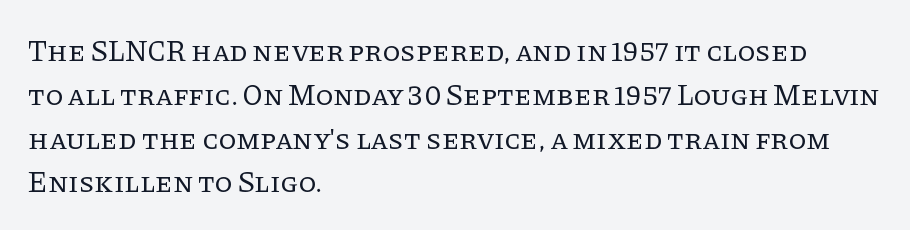
Q: Is the text bold? A: No.
Q: Is the text italic (slanted)? A: No, it is upright.
Q: Is the typeface a serif or a sans-serif typeface? A: Serif.
Q: Is the text underlined? A: No.
Q: How is the paragraph aligned? A: Left-aligned.
Q: Is the spacing between letters normal or unusually wide? A: Normal.
Q: Is the spacing between lines tight, normal or loose? A: Normal.
Q: Width (condensed, normal, or wide)? A: Normal.
Q: Stroke contrast? A: Low.
Q: x-height? A: Large.
Q: Monospaced? A: No.
